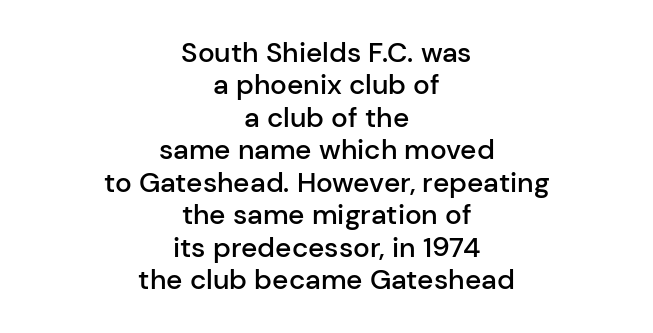
{"serif": "no", "italic": "no", "bold": "semi", "weight": "semibold", "width": "normal", "stroke_contrast": "low", "x_height": "medium", "monospaced": "no", "underline": "no", "align": "center", "line_spacing_ratio": 1.16, "letter_spacing": "normal", "letter_spacing_em": 0.0, "glyph_px": 28}
